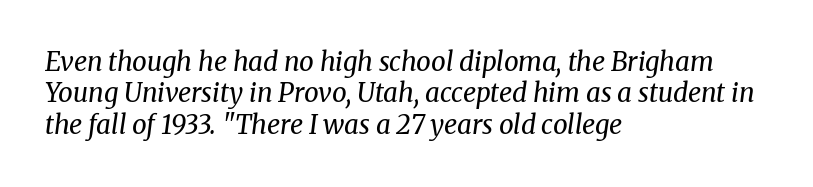
Observe the ordinary spacing: letters are neighbours, not strangers. Slant detected: the letters are inclined. If you drew a ruler down the left edge, every line would touch it. The font sits on the lighter half of the weight spectrum, regular included.
